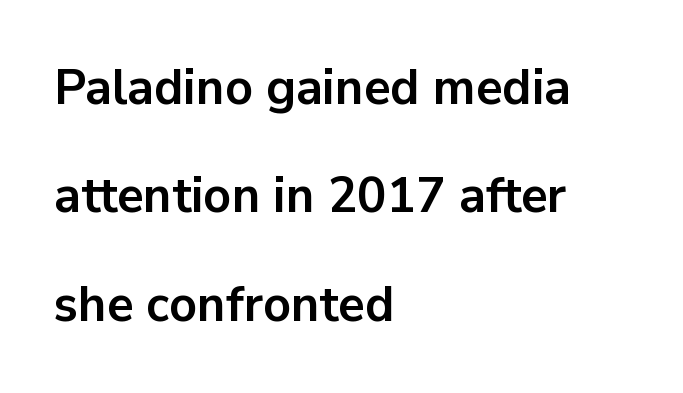
Q: Is the text bold? A: Yes.
Q: Is the text italic (slanted)? A: No, it is upright.
Q: Is the typeface a serif or a sans-serif typeface? A: Sans-serif.
Q: Is the text underlined? A: No.
Q: How is the paragraph aligned? A: Left-aligned.
Q: Is the spacing between letters normal or unusually wide? A: Normal.
Q: Is the spacing between lines tight, normal or loose? A: Loose.
Q: Width (condensed, normal, or wide)? A: Normal.
Q: Stroke contrast? A: Low.
Q: x-height? A: Medium.
Q: Monospaced? A: No.
